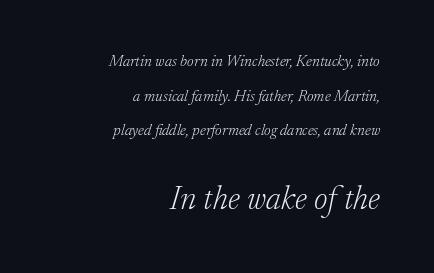
Q: Is the text bold? A: No.
Q: Is the text italic (slanted)? A: Yes, it leans right by about 17 degrees.
Q: Is the typeface a serif or a sans-serif typeface? A: Serif.
Q: Is the text underlined? A: No.
Q: How is the paragraph aligned? A: Right-aligned.
Q: Is the spacing between letters normal or unusually wide? A: Normal.
Q: Is the spacing between lines tight, normal or loose? A: Loose.
Q: Which block of text is set in a larger size, the first (top) or the second (bottom)? A: The second (bottom) one.
Q: Width (condensed, normal, or wide)? A: Normal.
Q: Stroke contrast? A: Low.
Q: x-height? A: Small.
Q: Monospaced? A: No.
